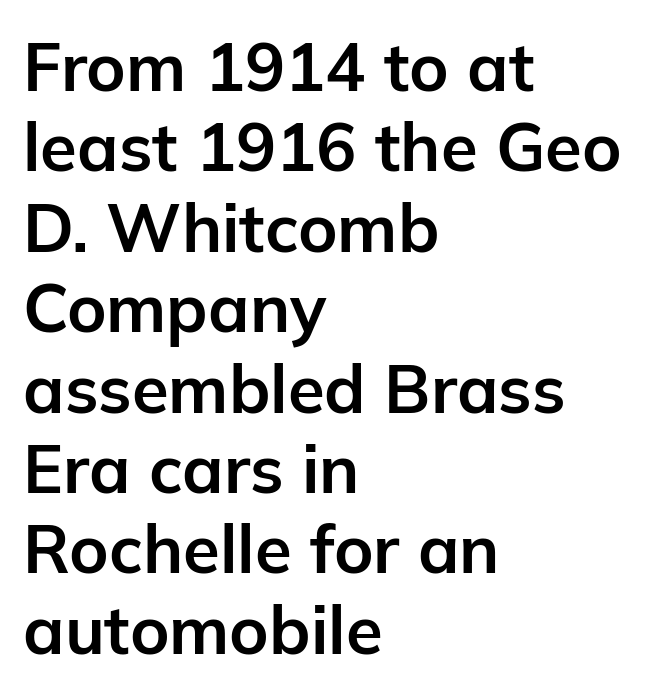
{"serif": "no", "italic": "no", "bold": "yes", "weight": "bold", "width": "normal", "stroke_contrast": "low", "x_height": "medium", "monospaced": "no", "underline": "no", "align": "left", "line_spacing_ratio": 1.2, "letter_spacing": "normal", "letter_spacing_em": 0.0, "glyph_px": 67}
